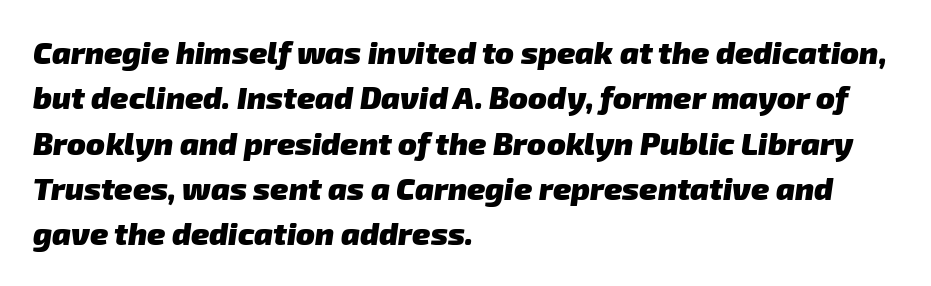
The image shows 31 px heavy sans-serif type; set left-aligned, normal line spacing (1.46x), normal letter spacing, not underlined; low stroke contrast and a medium x-height.
